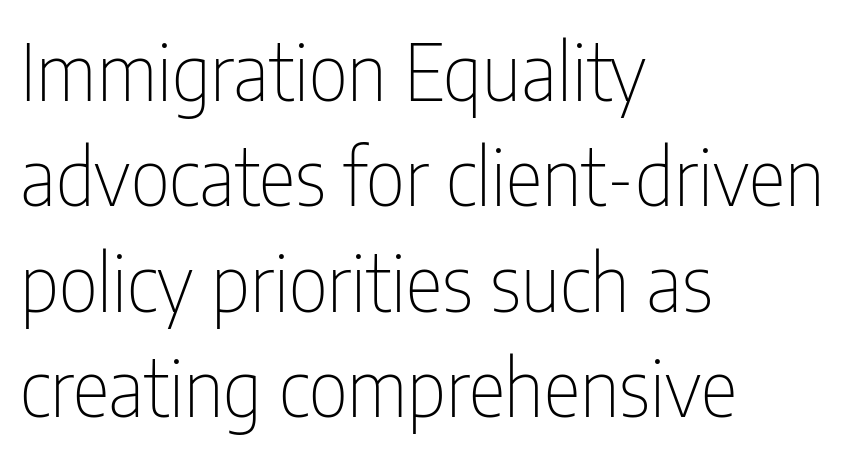
{"serif": "no", "italic": "no", "bold": "no", "weight": "thin", "width": "condensed", "stroke_contrast": "low", "x_height": "medium", "monospaced": "no", "underline": "no", "align": "left", "line_spacing": "normal", "line_spacing_ratio": 1.35, "letter_spacing": "normal", "letter_spacing_em": 0.0, "glyph_px": 78}
